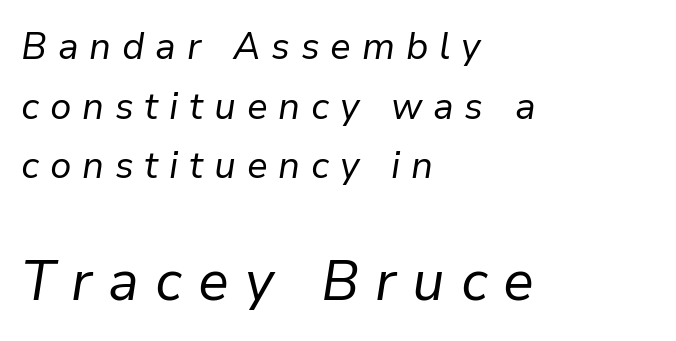
Q: Is the text bold? A: No.
Q: Is the text italic (slanted)? A: Yes, it leans right by about 9 degrees.
Q: Is the text underlined? A: No.
Q: How is the paragraph aligned? A: Left-aligned.
Q: Is the spacing between letters normal or unusually wide? A: Unusually wide.
Q: Is the spacing between lines tight, normal or loose? A: Normal.
Q: Which block of text is set in a larger size, the first (top) or the second (bottom)? A: The second (bottom) one.
Q: Width (condensed, normal, or wide)? A: Normal.
Q: Stroke contrast? A: Low.
Q: x-height? A: Medium.
Q: Monospaced? A: No.
